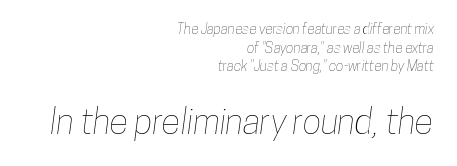
Q: Is the text underlined? A: No.
Q: How is the paragraph aligned? A: Right-aligned.
Q: Is the spacing between letters normal or unusually wide? A: Normal.
Q: Is the spacing between lines tight, normal or loose? A: Normal.
Q: Which block of text is set in a larger size, the first (top) or the second (bottom)? A: The second (bottom) one.
Q: Width (condensed, normal, or wide)? A: Condensed.
Q: Stroke contrast? A: Low.
Q: x-height? A: Medium.
Q: Monospaced? A: No.
